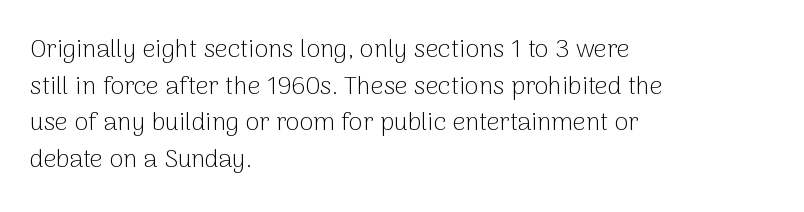
Q: Is the text bold? A: No.
Q: Is the text italic (slanted)? A: No, it is upright.
Q: Is the text underlined? A: No.
Q: How is the paragraph aligned? A: Left-aligned.
Q: Is the spacing between letters normal or unusually wide? A: Normal.
Q: Is the spacing between lines tight, normal or loose? A: Normal.
